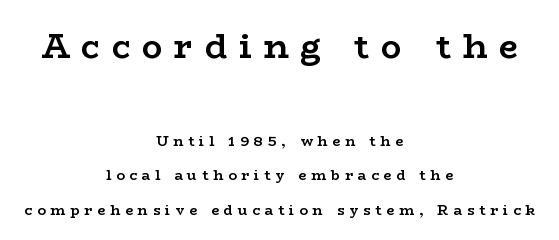
{"serif": "yes", "italic": "no", "bold": "yes", "weight": "semibold", "width": "wide", "stroke_contrast": "low", "x_height": "medium", "monospaced": "no", "underline": "no", "align": "center", "line_spacing": "loose", "line_spacing_ratio": 2.46, "letter_spacing": "wide", "letter_spacing_em": 0.35, "larger_block": "first", "size_ratio": 2.43, "glyph_px": 34}
